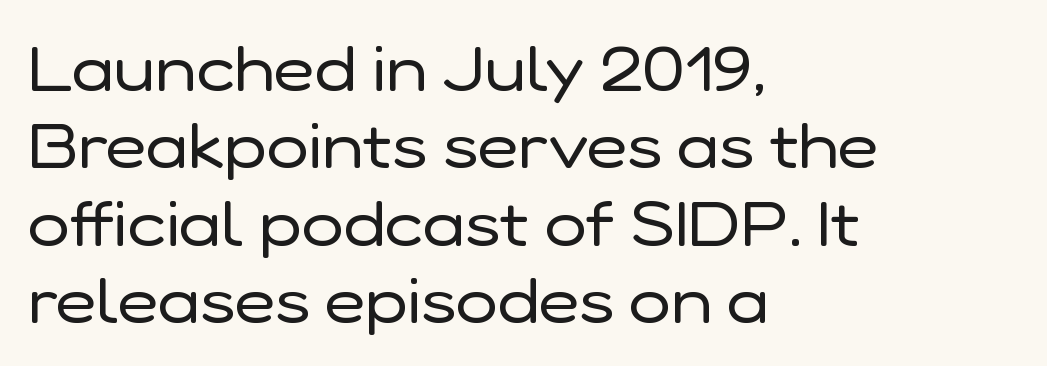
Letter spacing: default. Posture: upright roman. The string is rendered with underlining switched off. You can tell from the bare stems that sans-serif type was used.
